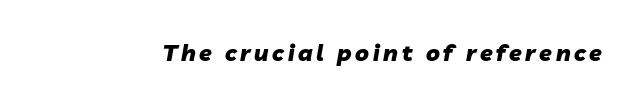
Q: Is the text bold? A: Yes.
Q: Is the text italic (slanted)? A: Yes, it leans right by about 10 degrees.
Q: Is the text underlined? A: No.
